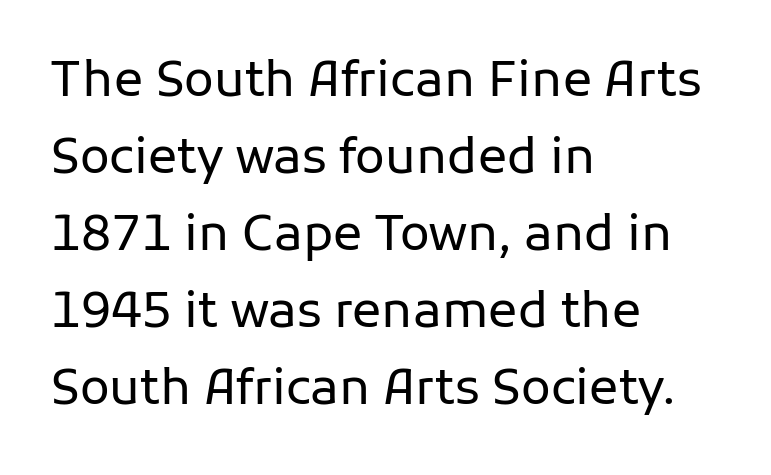
Q: Is the text bold? A: No.
Q: Is the text italic (slanted)? A: No, it is upright.
Q: Is the typeface a serif or a sans-serif typeface? A: Sans-serif.
Q: Is the text underlined? A: No.
Q: How is the paragraph aligned? A: Left-aligned.
Q: Is the spacing between letters normal or unusually wide? A: Normal.
Q: Is the spacing between lines tight, normal or loose? A: Normal.
Q: Width (condensed, normal, or wide)? A: Normal.
Q: Stroke contrast? A: Low.
Q: x-height? A: Medium.
Q: Monospaced? A: No.
